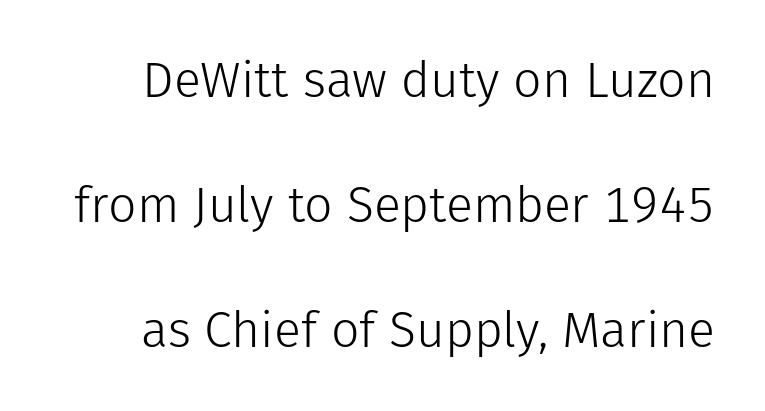
Serifs: no, the terminals of the letterforms are clean. Here the designer chose a conventional face with non-uniform glyph widths. One glance says open: line gaps are wider than usual. The strokes carry an ordinary text weight at most. Default kerning and tracking; the words read as compact shapes.
